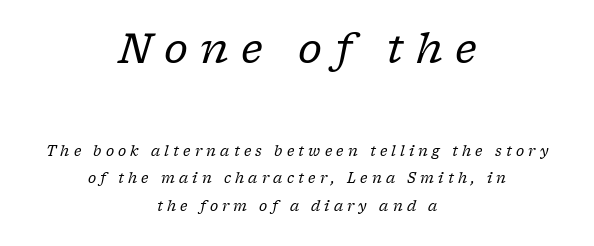
These lines are centered, leaving both edges ragged. The foot of each line stays bare and open. Does the bottom block carry the larger type? No, the top block does. Is this a fixed-width face? No — the glyphs have proportional, varying widths. A typesetter would call this heavily tracked-out type. The passage shown is not bold in any degree.
